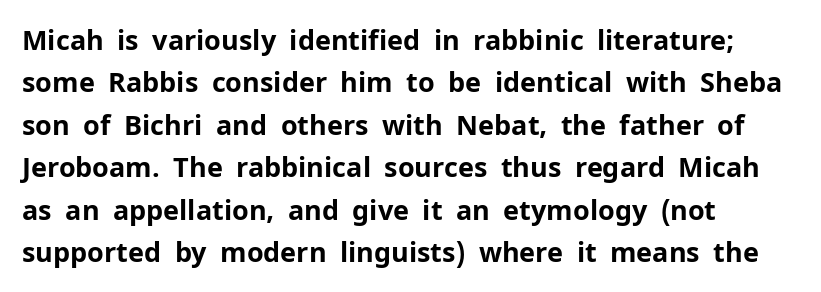
The axis of the letterforms is exactly vertical. The passage is arranged the way most books set body copy — flush left. Beneath every word, the page is bare. Summary of weight: heavy, a full bold. In terms of leading, this rendering sits right in the middle.
